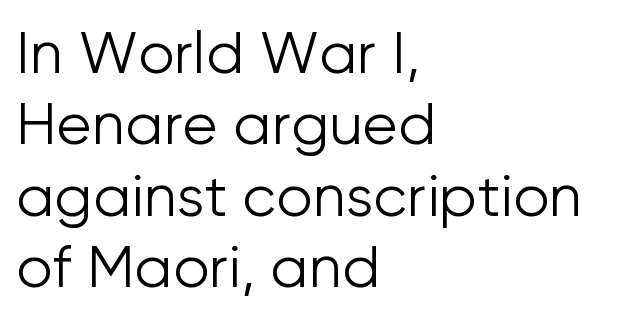
Is this a fixed-width face? No — the glyphs have proportional, varying widths. Classification — sans serif. The strokes carry an ordinary text weight at most. The rendering anchors every line to the left-hand side. Quick note: not italic, upright. Nobody touched the tracking dial on this one.
